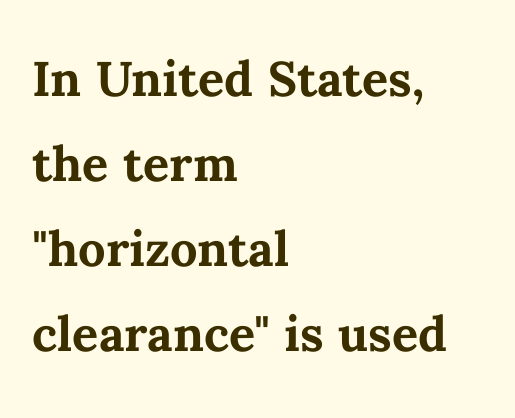
If you drew a ruler down the left edge, every line would touch it. Beneath every word, the page is bare. The letters advance in unequal steps, a hallmark of proportional type. Emphasis by weight is at full strength: bold. The rendering uses a moderate line-height, typical for paragraphs. Rendered with straight, roman letterforms.
